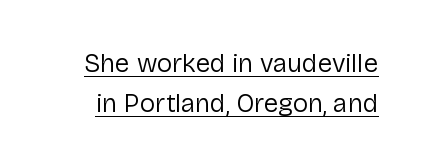
The image shows 26 px text type, upright; set normal line spacing (1.55x), normal letter spacing, underlined.
